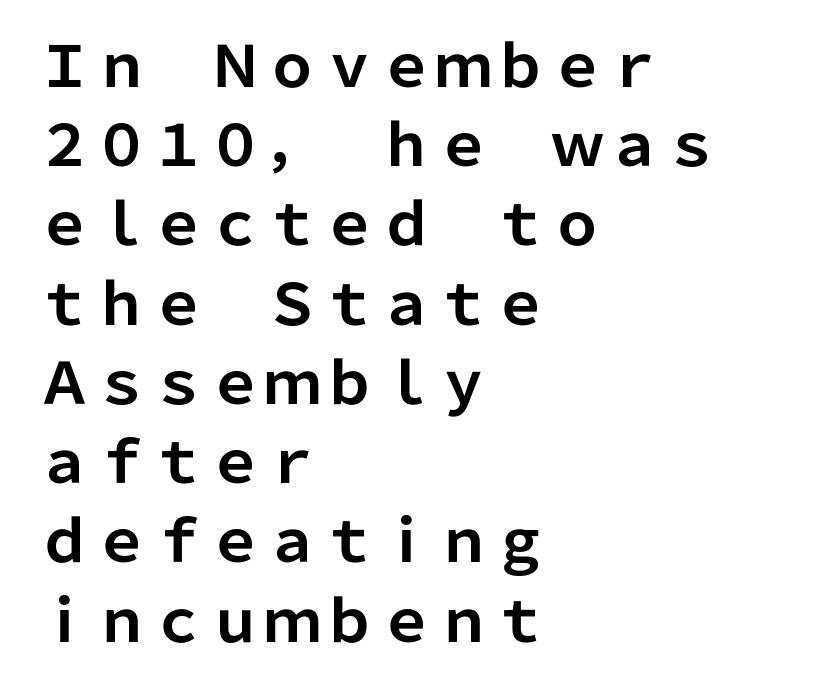
{"serif": "no", "italic": "no", "bold": "yes", "weight": "bold", "width": "normal", "stroke_contrast": "low", "x_height": "medium", "monospaced": "no", "underline": "no", "align": "left", "line_spacing": "normal", "line_spacing_ratio": 1.39, "letter_spacing": "normal", "letter_spacing_em": 0.0, "glyph_px": 57}
